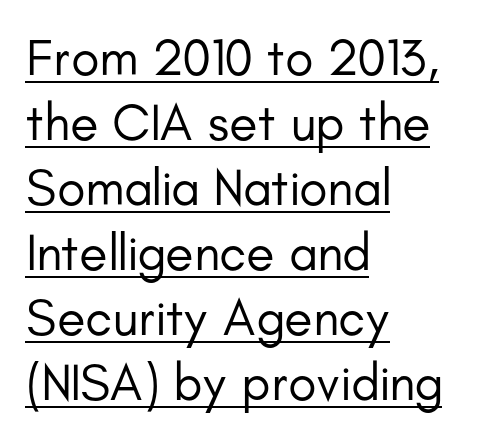
{"serif": "no", "italic": "no", "bold": "no", "weight": "regular", "width": "normal", "stroke_contrast": "low", "x_height": "small", "monospaced": "no", "underline": "yes", "align": "left", "line_spacing": "normal", "line_spacing_ratio": 1.25, "letter_spacing": "normal", "letter_spacing_em": 0.0, "glyph_px": 52}
